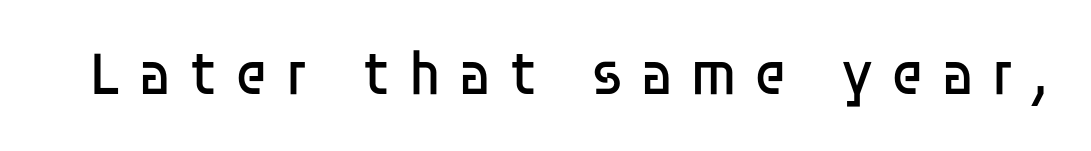
The image shows 62 px regular-weight sans-serif type, upright; set unusually wide letter spacing (+0.27 em), not underlined; low stroke contrast and a large x-height.
